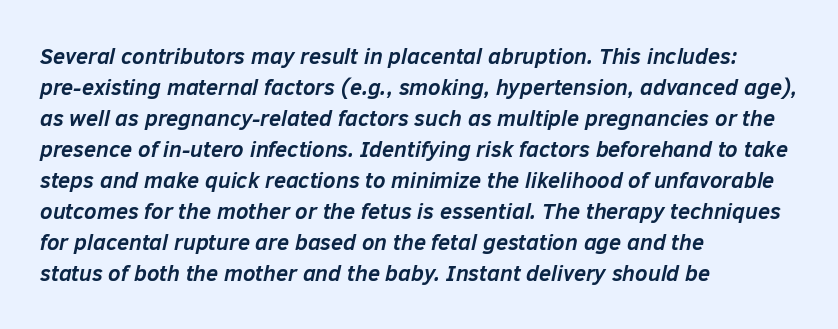
Inter-character spacing is left at the font's built-in metrics. These lines were composed using italics. These lines sit exactly where default settings would place them. This sample is left-justified, so line endings fall wherever the words run out. Anything drawn beneath the words? Only blank space.
